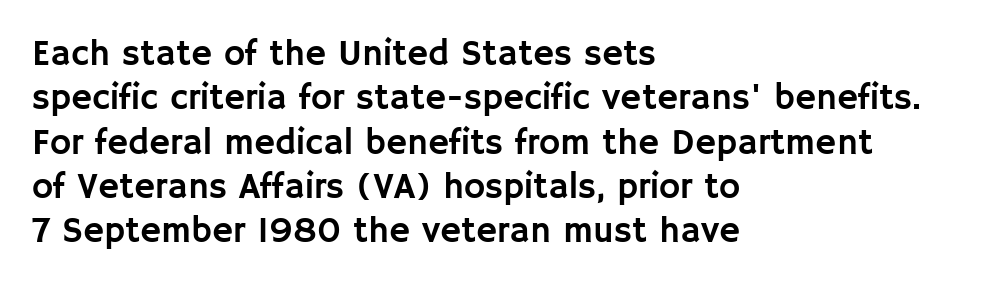
Q: Is the text italic (slanted)? A: No, it is upright.
Q: Is the typeface a serif or a sans-serif typeface? A: Sans-serif.
Q: Is the text underlined? A: No.
Q: How is the paragraph aligned? A: Left-aligned.
Q: Is the spacing between letters normal or unusually wide? A: Normal.
Q: Width (condensed, normal, or wide)? A: Normal.
Q: Stroke contrast? A: Low.
Q: x-height? A: Large.
Q: Monospaced? A: No.
